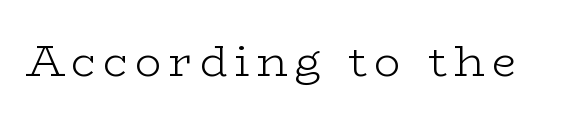
{"serif": "yes", "italic": "no", "bold": "no", "weight": "light", "width": "wide", "stroke_contrast": "low", "x_height": "medium", "monospaced": "no", "underline": "no", "glyph_px": 44}
